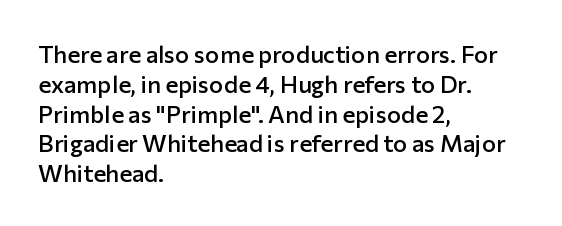
The image shows 24 px text type, upright; set left-aligned, line spacing 1.24x, normal letter spacing, not underlined.
